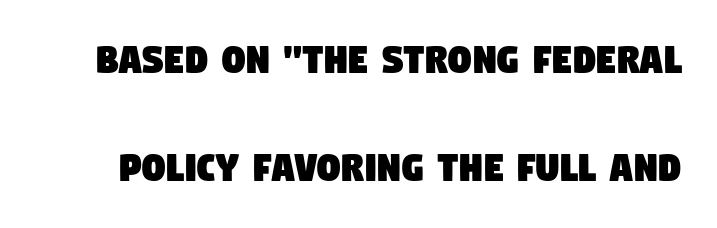
Q: Is the typeface a serif or a sans-serif typeface? A: Sans-serif.
Q: Is the text underlined? A: No.
Q: Is the spacing between letters normal or unusually wide? A: Normal.
Q: Is the spacing between lines tight, normal or loose? A: Loose.
Q: Width (condensed, normal, or wide)? A: Condensed.
Q: Stroke contrast? A: Low.
Q: x-height? A: Large.
Q: Monospaced? A: No.
